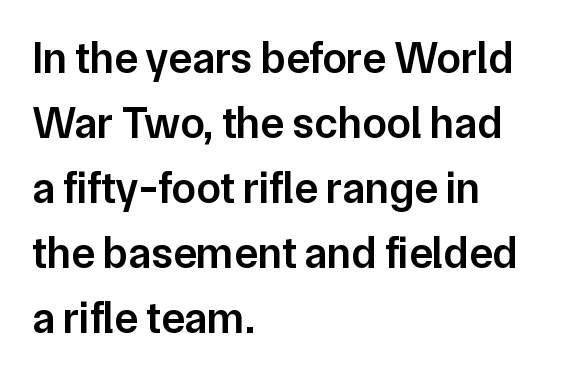
{"serif": "no", "italic": "no", "bold": "semi", "weight": "semibold", "width": "normal", "stroke_contrast": "low", "x_height": "medium", "monospaced": "no", "underline": "no", "align": "left", "line_spacing": "normal", "line_spacing_ratio": 1.48, "letter_spacing": "normal", "letter_spacing_em": 0.0, "glyph_px": 44}
